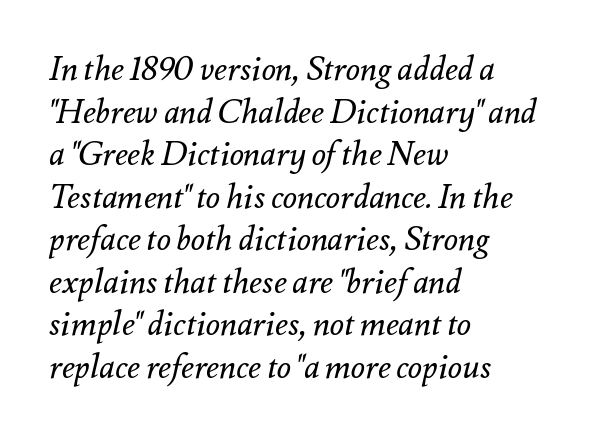
Q: Is the text bold? A: No.
Q: Is the text italic (slanted)? A: Yes, it leans right by about 12 degrees.
Q: Is the text underlined? A: No.
Q: How is the paragraph aligned? A: Left-aligned.
Q: Is the spacing between letters normal or unusually wide? A: Normal.
Q: Is the spacing between lines tight, normal or loose? A: Normal.
Q: Width (condensed, normal, or wide)? A: Normal.
Q: Stroke contrast? A: Medium.
Q: x-height? A: Small.
Q: Monospaced? A: No.
